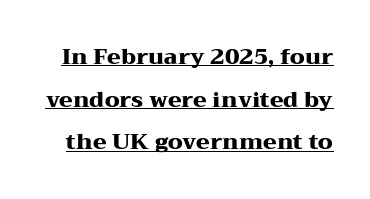
Q: Is the text bold? A: Yes.
Q: Is the text italic (slanted)? A: No, it is upright.
Q: Is the text underlined? A: Yes.
Q: Is the spacing between letters normal or unusually wide? A: Normal.
Q: Is the spacing between lines tight, normal or loose? A: Loose.
